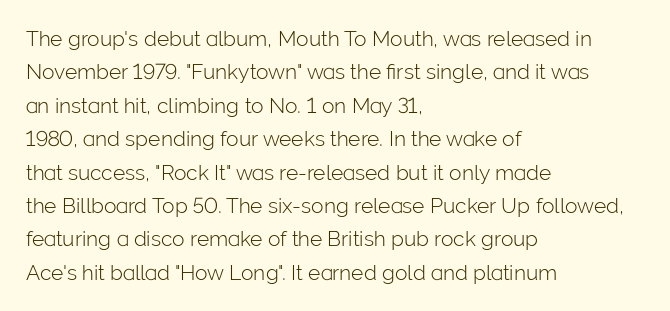
Q: Is the text bold? A: No.
Q: Is the text italic (slanted)? A: No, it is upright.
Q: Is the text underlined? A: No.
Q: How is the paragraph aligned? A: Left-aligned.
Q: Is the spacing between letters normal or unusually wide? A: Normal.
Q: Is the spacing between lines tight, normal or loose? A: Normal.
